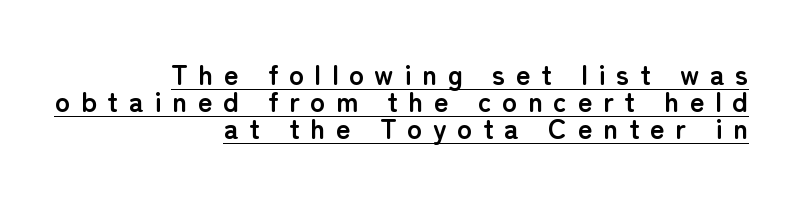
{"serif": "no", "italic": "no", "bold": "yes", "weight": "semibold", "width": "normal", "stroke_contrast": "low", "x_height": "medium", "monospaced": "no", "underline": "yes", "align": "right", "line_spacing": "tight", "line_spacing_ratio": 0.96, "letter_spacing": "wide", "letter_spacing_em": 0.38, "glyph_px": 28}
